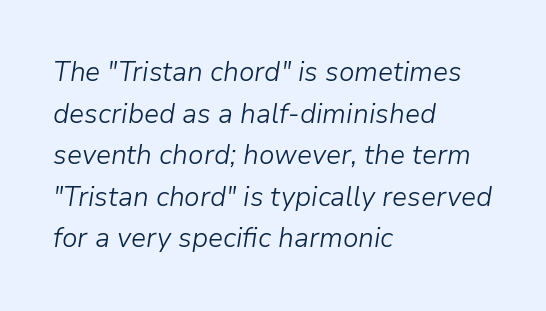
The image shows 27 px text type, italic (leaning right); set left-aligned, normal line spacing (1.54x), normal letter spacing, not underlined.
